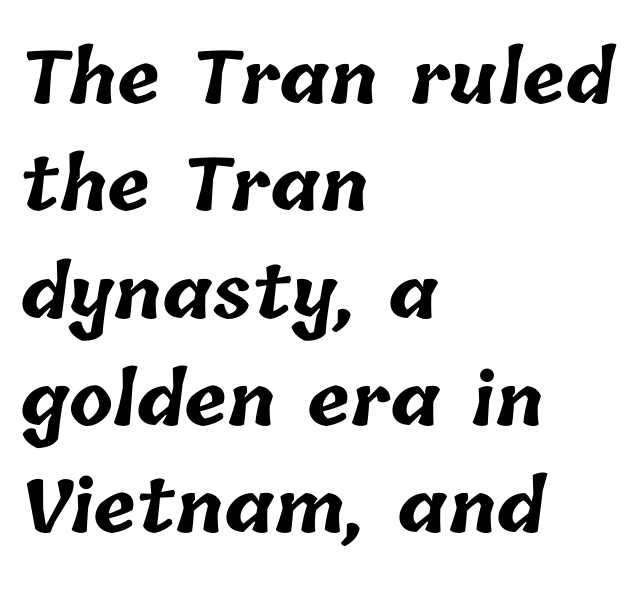
The image shows 72 px bold type; set left-aligned, normal line spacing (1.49x), normal letter spacing, not underlined; low stroke contrast and a medium x-height.
